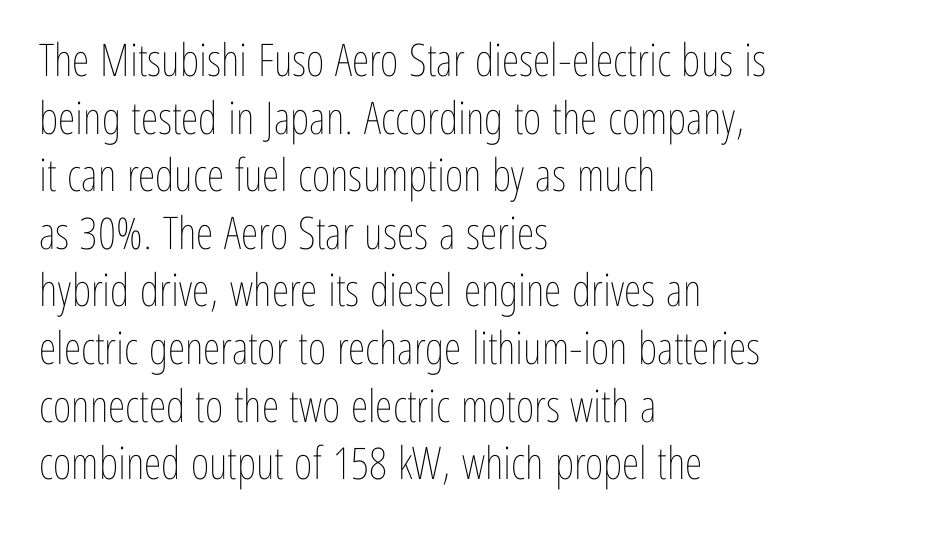
{"italic": "no", "bold": "no", "weight": "thin", "width": "condensed", "stroke_contrast": "low", "x_height": "medium", "monospaced": "no", "underline": "no", "align": "left", "line_spacing": "normal", "line_spacing_ratio": 1.28, "letter_spacing": "normal", "letter_spacing_em": 0.0, "glyph_px": 45}
